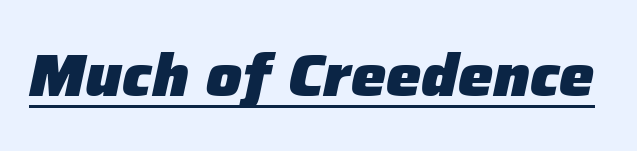
The image shows 59 px heavy type, italic (leaning right); set normal letter spacing, underlined; low stroke contrast and a medium x-height.
